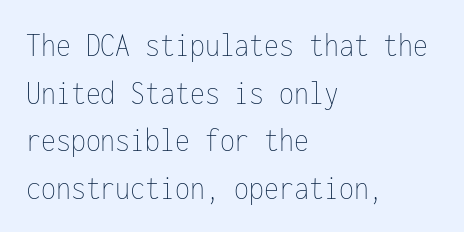
Is the type heavy? It reads as light-to-regular instead. The passage shown stacks its lines at a standard gap. The line texture is even and compact thanks to regular tracking. Clear beneath every line of the passage. Every character here occupies the same horizontal width, giving the sample a typewriter-like rhythm. The rag falls on the right side of this text block.
